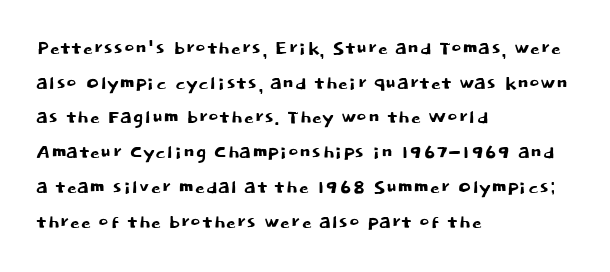
Has an underline been added? It has not. Observe the ordinary spacing: letters are neighbours, not strangers. What's the leading like? Ordinary, nothing unusual. Reading down the block, your eye returns to a fixed left position each line. Every character sits straight up, as roman type does.
